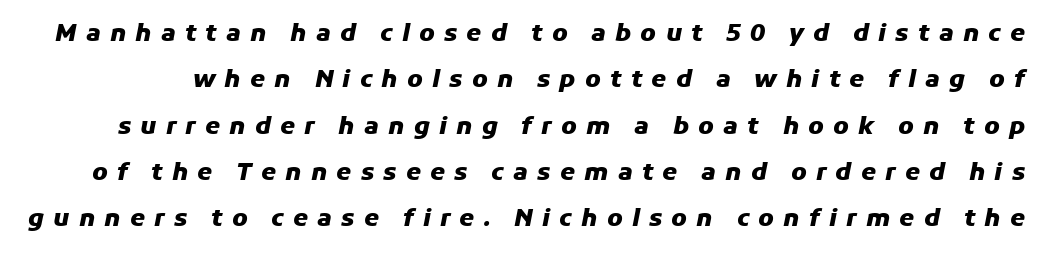
Q: Is the text bold? A: Yes.
Q: Is the text italic (slanted)? A: Yes, it leans right by about 11 degrees.
Q: Is the text underlined? A: No.
Q: Is the spacing between letters normal or unusually wide? A: Unusually wide.
Q: Is the spacing between lines tight, normal or loose? A: Loose.
